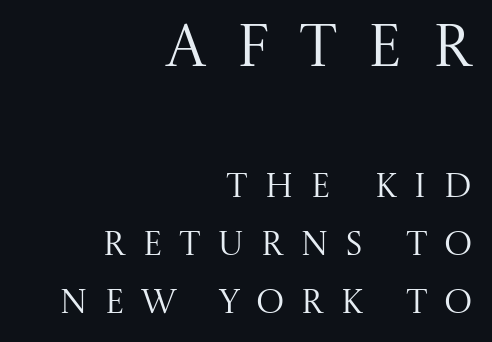
The image shows 60 px regular-weight serif type, upright; set right-aligned, line spacing 1.71x, unusually wide letter spacing (+0.48 em), not underlined; the first (top) block is 1.76x larger; medium stroke contrast and a large x-height.
